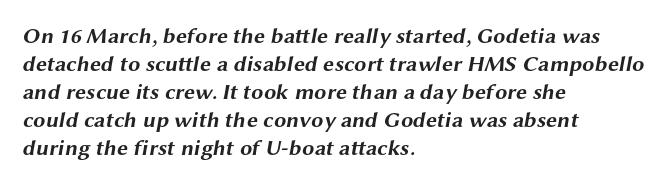
{"bold": "yes", "underline": "no", "align": "left", "line_spacing": "normal", "line_spacing_ratio": 1.27, "letter_spacing": "normal", "letter_spacing_em": 0.0, "glyph_px": 22}
